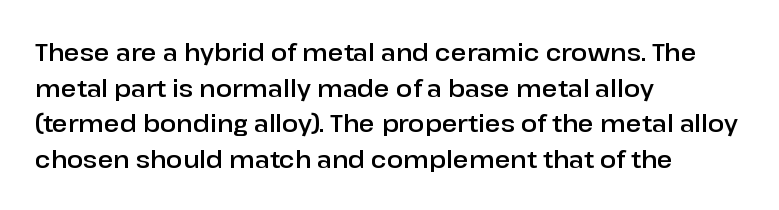
Q: Is the text italic (slanted)? A: No, it is upright.
Q: Is the text underlined? A: No.
Q: How is the paragraph aligned? A: Left-aligned.
Q: Is the spacing between letters normal or unusually wide? A: Normal.
Q: Is the spacing between lines tight, normal or loose? A: Normal.
